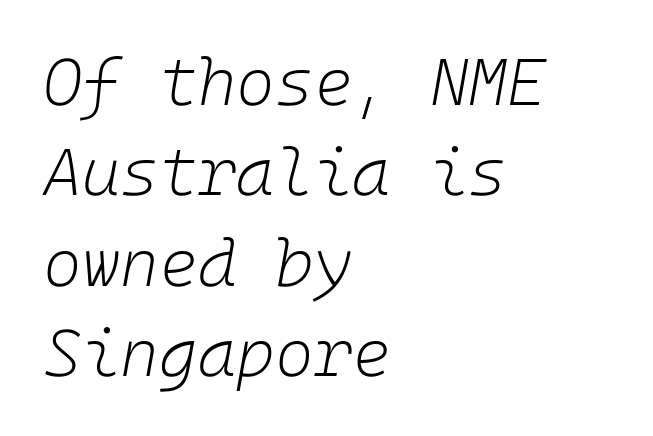
The space directly below the letters is spotless. Heaviness? Minimal to ordinary, like unemphasized prose. Alignment: flush left. Observe the ordinary spacing: letters are neighbours, not strangers. The rendering applies a slant to the glyphs. Line spacing here is normal.
